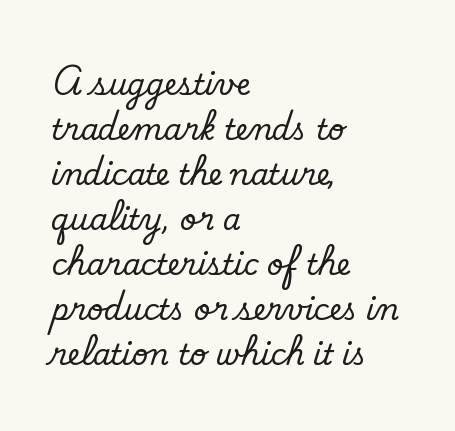
{"serif": "no", "bold": "no", "weight": "regular", "width": "normal", "stroke_contrast": "low", "x_height": "small", "monospaced": "no", "underline": "no", "align": "left", "line_spacing": "normal", "line_spacing_ratio": 1.55, "letter_spacing": "normal", "letter_spacing_em": 0.0, "glyph_px": 29}
